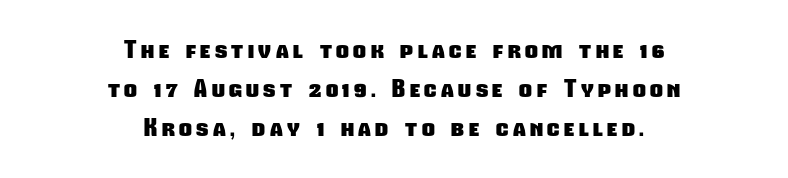
The image shows 25 px bold type; set centered, normal line spacing (1.57x), not underlined.
